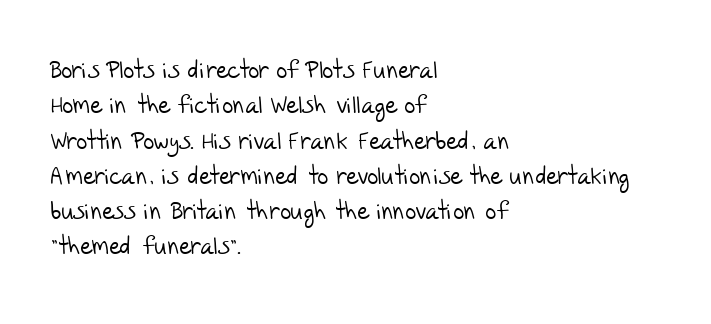
{"bold": "no", "underline": "no", "align": "left", "line_spacing": "normal", "line_spacing_ratio": 1.47, "letter_spacing": "normal", "letter_spacing_em": 0.0, "glyph_px": 24}
